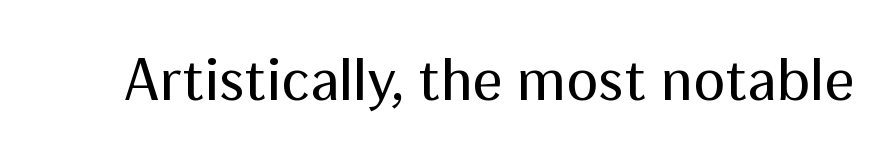
Q: Is the text bold? A: No.
Q: Is the text italic (slanted)? A: No, it is upright.
Q: Is the typeface a serif or a sans-serif typeface? A: Sans-serif.
Q: Is the text underlined? A: No.
Q: Is the spacing between letters normal or unusually wide? A: Normal.
Q: Width (condensed, normal, or wide)? A: Normal.
Q: Stroke contrast? A: Medium.
Q: x-height? A: Medium.
Q: Monospaced? A: No.
